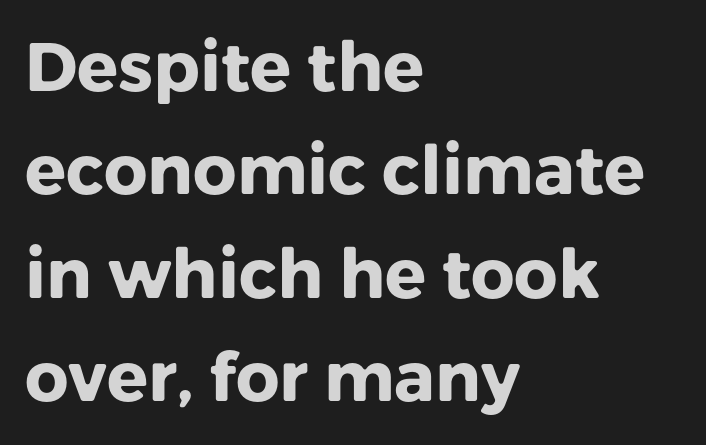
{"serif": "no", "italic": "no", "bold": "yes", "weight": "heavy", "width": "normal", "stroke_contrast": "low", "x_height": "medium", "monospaced": "no", "underline": "no", "align": "left", "line_spacing": "normal", "line_spacing_ratio": 1.52, "letter_spacing": "normal", "letter_spacing_em": 0.0, "glyph_px": 68}
